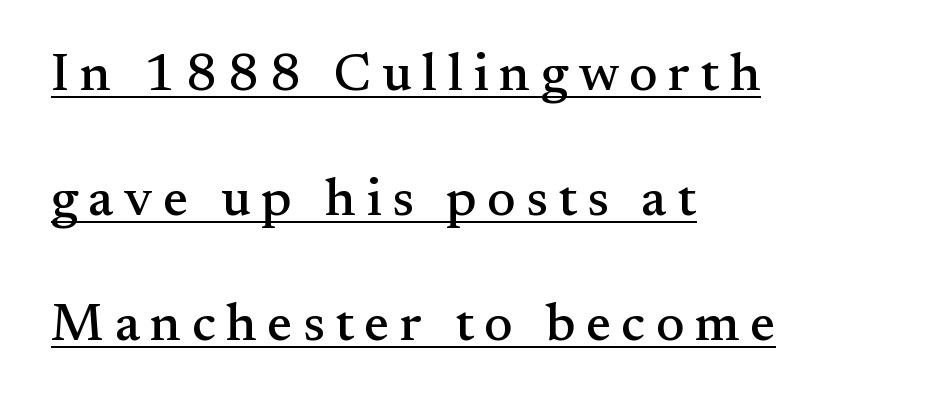
These lines are set flush left with a ragged right edge. Inter-character spacing is expanded well beyond the font's built-in metrics. A typographer would call this underscored text. Style check: upright. This sample has the flowing, uneven cadence of proportional lettering. Is there much room between lines? Yes — plenty of vertical air separates them.
